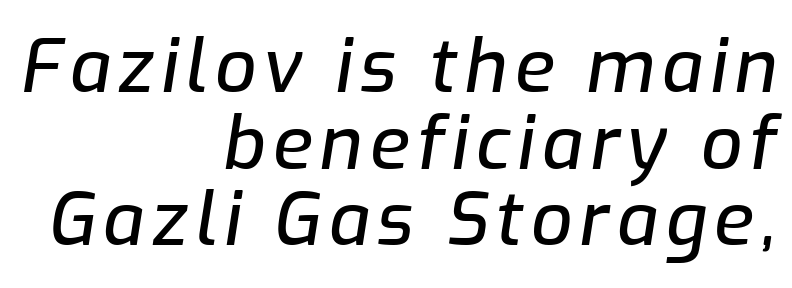
The image shows 73 px text type, italic (leaning right); set right-aligned, tight line spacing (1.05x), not underlined; low stroke contrast and a medium x-height.
